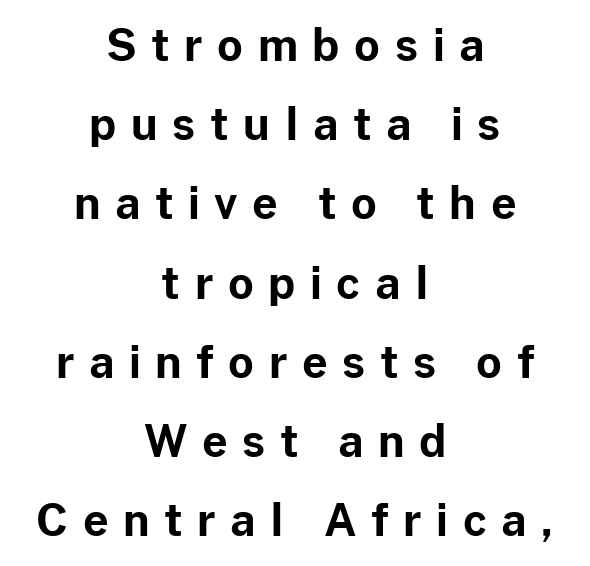
The text was rendered using a sans face with plain stroke endings. The words here are not underlined. Short and long lines alike share a common midpoint. The horizontal fit of the characters is loose and conspicuously gappy.
